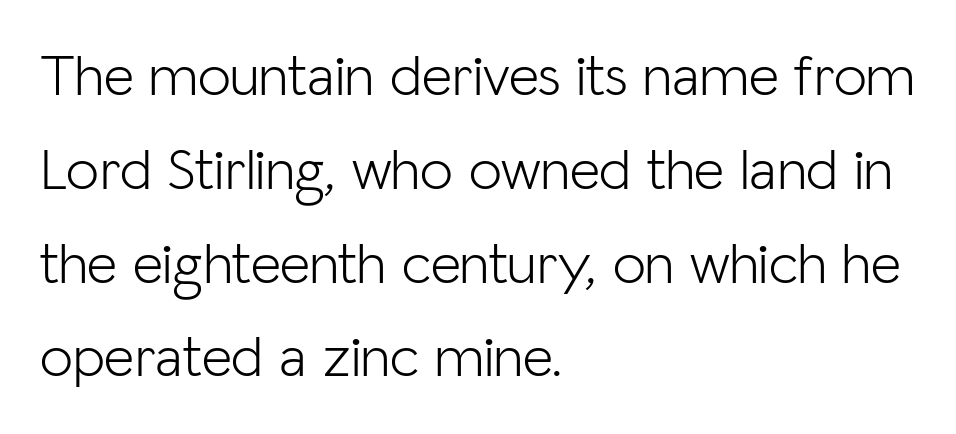
Nothing sits at the stroke ends, so this counts as sans-serif. Short note: letters normally spaced. Posture: vertical. No chunkiness to these letters — they're not bold. The compositor pushed each line to the left boundary.
